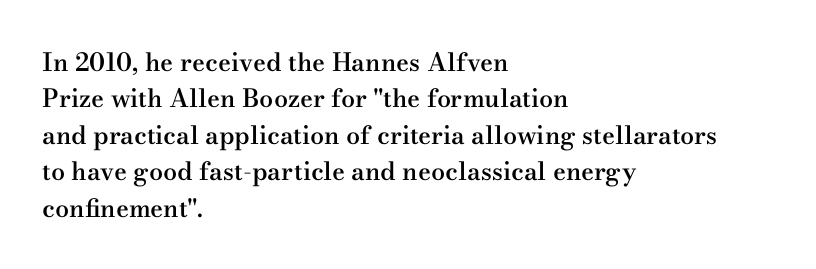
{"italic": "no", "bold": "semi", "underline": "no", "align": "left", "line_spacing": "normal", "line_spacing_ratio": 1.46, "letter_spacing": "normal", "letter_spacing_em": 0.0, "glyph_px": 25}
